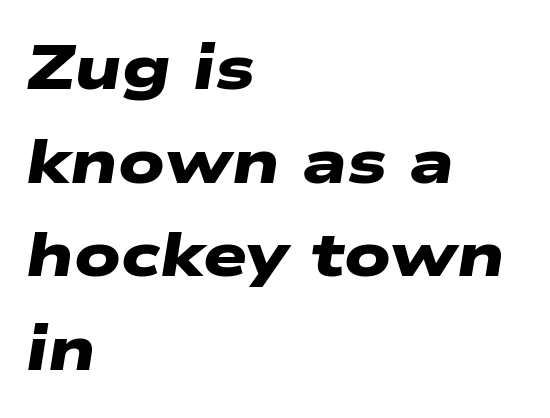
{"serif": "no", "bold": "yes", "weight": "heavy", "width": "wide", "stroke_contrast": "low", "x_height": "medium", "monospaced": "no", "underline": "no", "align": "left", "line_spacing": "normal", "line_spacing_ratio": 1.51, "letter_spacing": "normal", "letter_spacing_em": 0.0, "glyph_px": 62}
